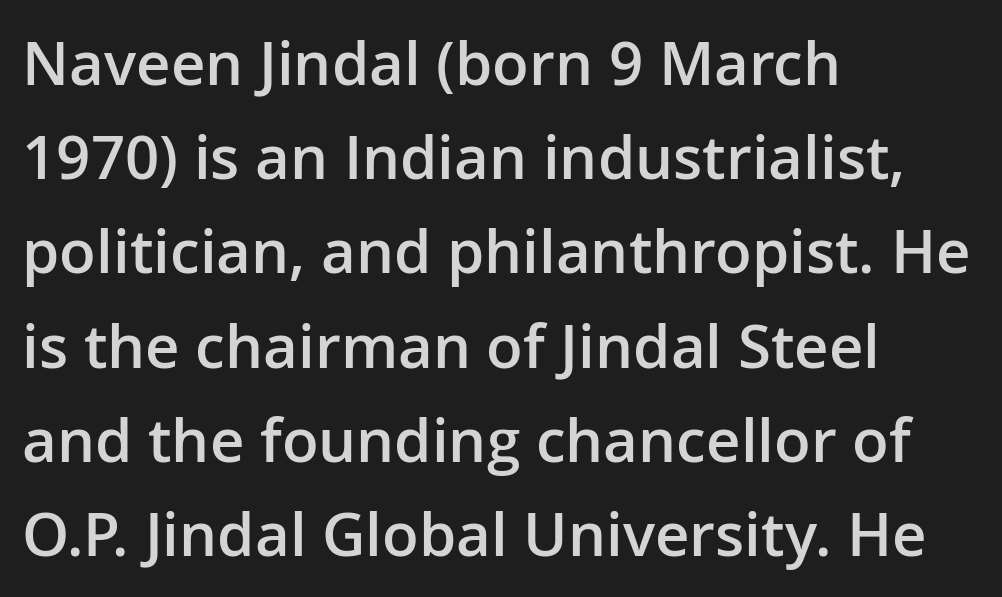
Spacing verdict: proportional, widths tailored to each character. This rendering leaves character spacing at its baseline value. A sans-serif font was chosen for this passage. When letters stand straight like this, we call the style roman or upright. These words are printed semibold, heavier than regular yet not bold. The rendering uses a moderate line-height, typical for paragraphs.
